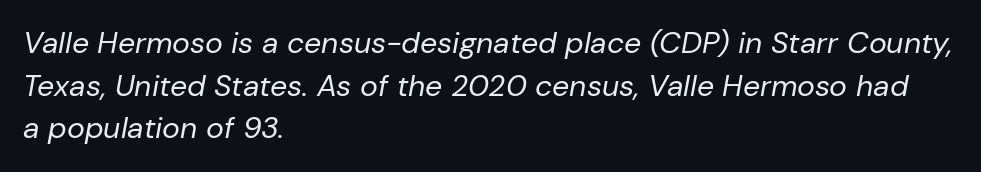
The image shows 30 px regular-weight type, italic (leaning right); set left-aligned, normal line spacing (1.42x), normal letter spacing, not underlined; low stroke contrast and a medium x-height.
